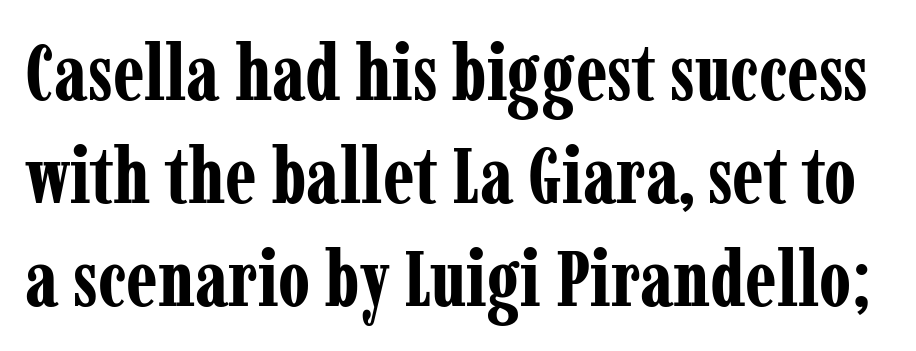
Students, note that the glyphs here touch the page at normal intervals. Successive baselines arrive at the customary interval. Posture: upright roman. Its strokes are broad and dark, the hallmark of bold type. Varying glyph widths throughout — classic text-font behaviour.
